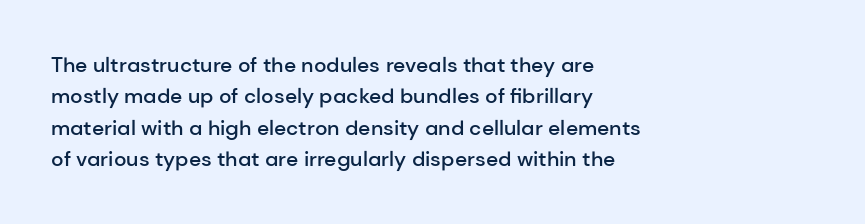
{"italic": "no", "bold": "semi", "underline": "no", "align": "left", "line_spacing": "normal", "line_spacing_ratio": 1.49, "letter_spacing": "normal", "letter_spacing_em": 0.0, "glyph_px": 21}
